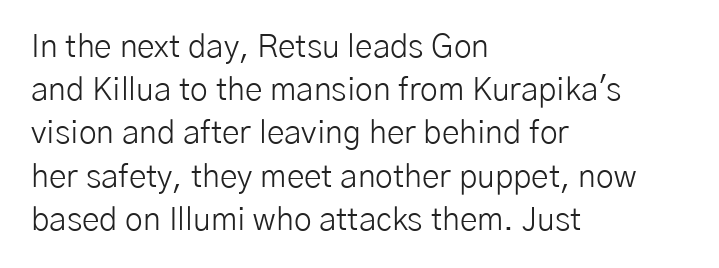
Ink coverage per letter is moderate at most. This sample uses a sans-serif face. This is the regular roman posture of the typeface. Just letters on the line, the space beneath them empty. Quick note: interline space is typical.
